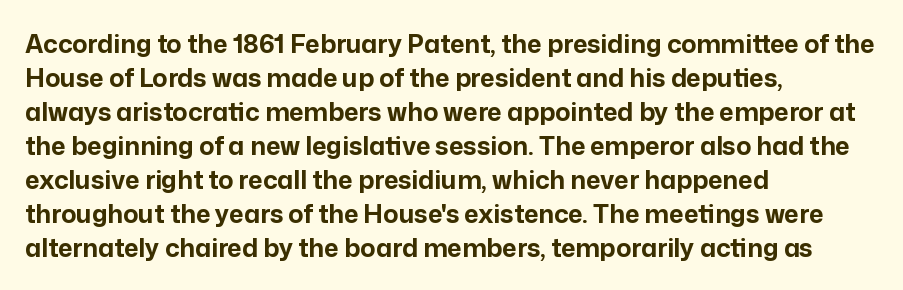
The image shows 25 px bold type, upright; set left-aligned, normal line spacing (1.36x), normal letter spacing, not underlined.
